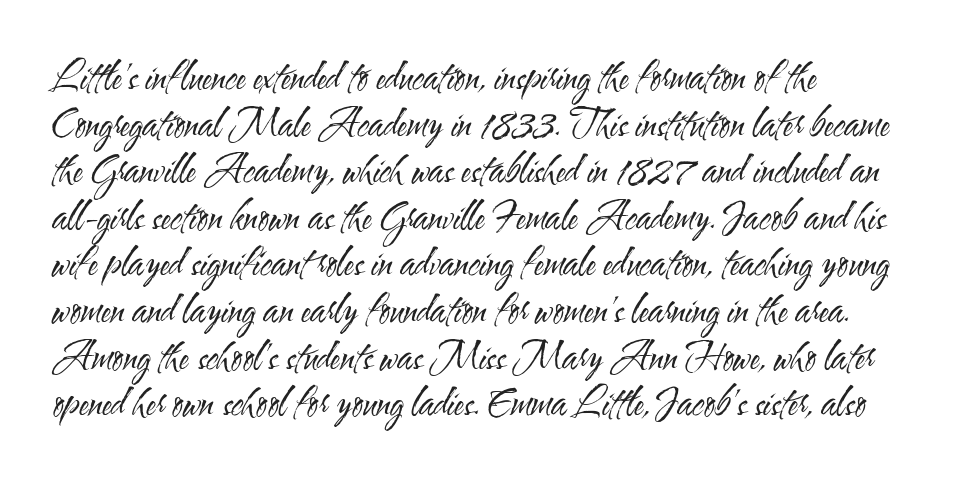
The image shows 37 px regular-weight, condensed sans-serif type; set left-aligned, normal line spacing (1.26x), normal letter spacing, not underlined; medium stroke contrast and a small x-height.
